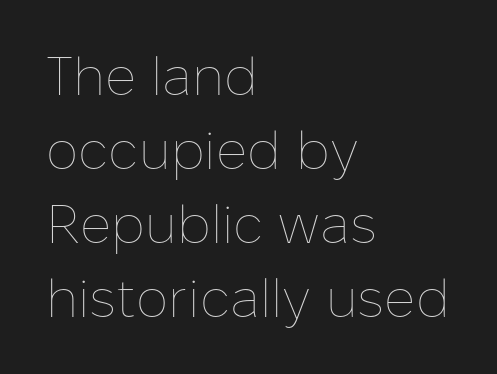
A typesetter would call this proportional, since set widths differ per character. Clear beneath every line of the passage. Ink coverage per letter is moderate at most. In terms of posture, this sample is upright.
